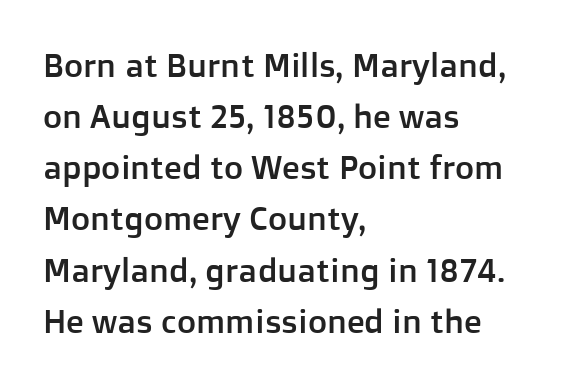
The lines in this sample share a left origin and differ only in where they stop. Compared with typical paragraphs, the rows here are spaced about the same. Compared with typical body copy, the letter spacing here is the same. Check under the words: just untouched page. What kind of face is this? One without serifs — a sans.
